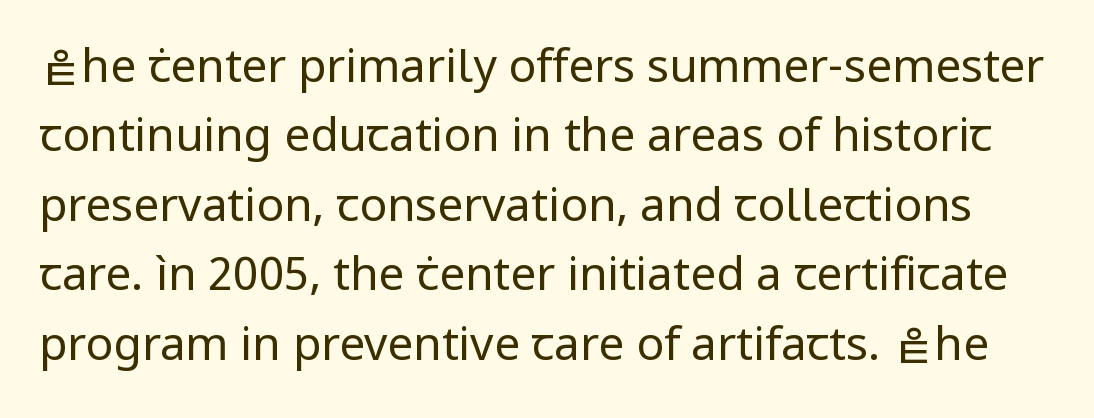
Each letter keeps its own natural width here, so spacing adapts to shape. The space beneath each line is pristine and unruled. Leading: standard. These lines were composed using upright roman letters. The typesetting does not lean heavy: it is not bold.
